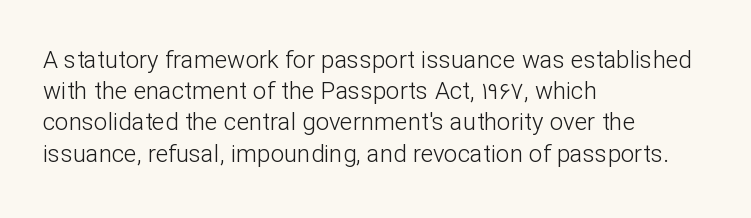
{"italic": "no", "bold": "no", "underline": "no", "align": "left", "line_spacing": "normal", "line_spacing_ratio": 1.3, "letter_spacing": "normal", "letter_spacing_em": 0.0, "glyph_px": 24}
